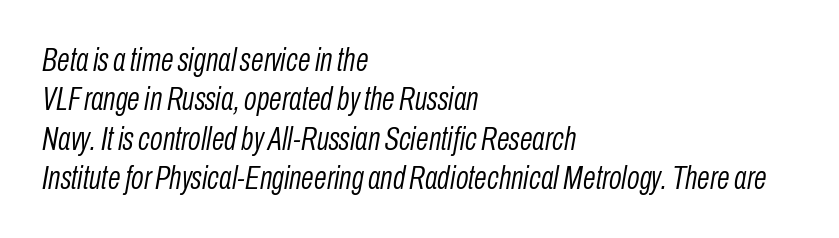
The image shows 33 px light, condensed type, italic (leaning right); set left-aligned, line spacing 1.19x, normal letter spacing, not underlined; low stroke contrast and a medium x-height.
